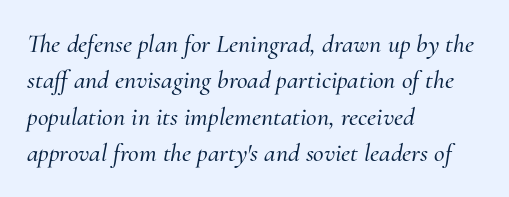
Rows of type keep a routine distance in the vertical direction. Tall strokes in this sample are angled rather than plumb. The tracking reads as untouched default to a designer's eye. The specimen omits any rule beneath the text block's lines.
